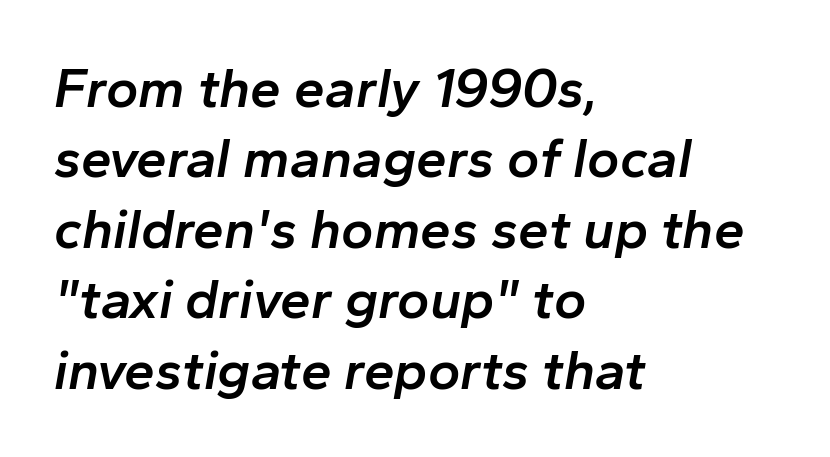
{"italic": "yes", "lean": "right", "slant_degrees": 10, "bold": "semi", "weight": "semibold", "width": "normal", "stroke_contrast": "low", "x_height": "medium", "monospaced": "no", "underline": "no", "align": "left", "line_spacing": "normal", "line_spacing_ratio": 1.28, "letter_spacing": "normal", "letter_spacing_em": 0.0, "glyph_px": 55}
